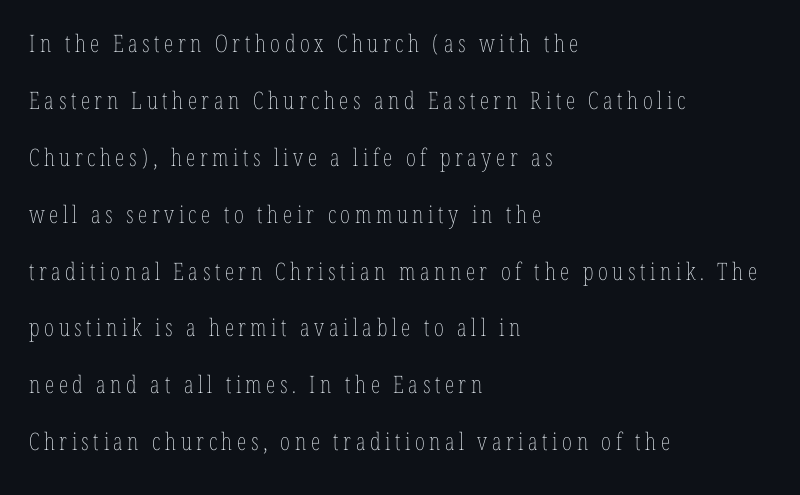
The paragraph shown leans on its left margin. This sample uses an upright cut, with every glyph sitting square on the baseline. Plain, unruled lines of type. The typeface has the unassuming heft of standard copy or less.
